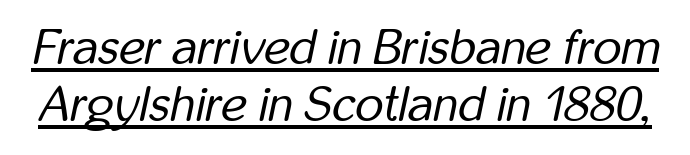
Q: Is the text bold? A: No.
Q: Is the text italic (slanted)? A: Yes, it leans right by about 12 degrees.
Q: Is the text underlined? A: Yes.
Q: Is the spacing between letters normal or unusually wide? A: Normal.
Q: Width (condensed, normal, or wide)? A: Condensed.
Q: Stroke contrast? A: Low.
Q: x-height? A: Medium.
Q: Monospaced? A: No.
